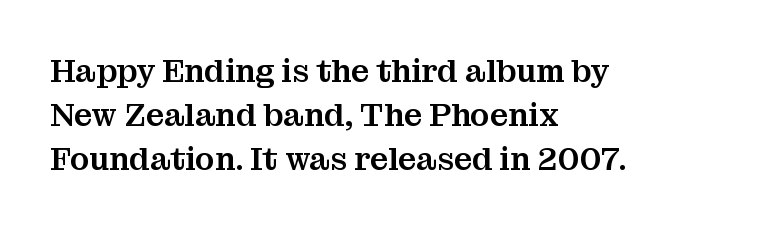
Descenders are the only things crossing below the line. Rendered with straight, roman letterforms. If you drew a ruler down the left edge, every line would touch it. Here the designer chose a conventional face with non-uniform glyph widths.
